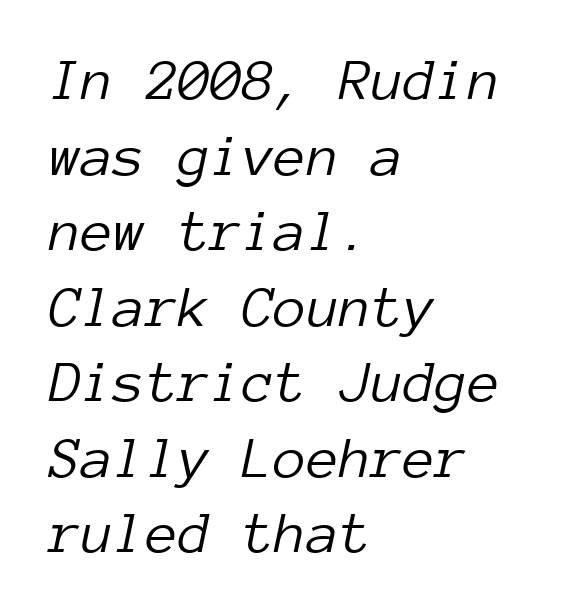
{"italic": "yes", "lean": "right", "slant_degrees": 12, "bold": "no", "weight": "light", "width": "normal", "stroke_contrast": "low", "x_height": "medium", "monospaced": "yes", "underline": "no", "align": "left", "line_spacing": "normal", "line_spacing_ratio": 1.28, "letter_spacing": "normal", "letter_spacing_em": 0.0, "glyph_px": 59}
